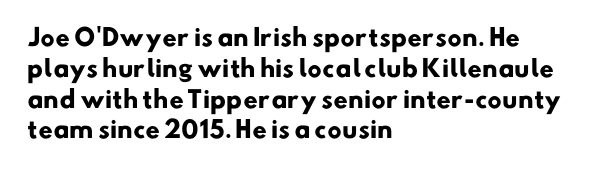
The image shows 23 px bold type; set left-aligned, normal line spacing (1.34x), normal letter spacing, not underlined.
